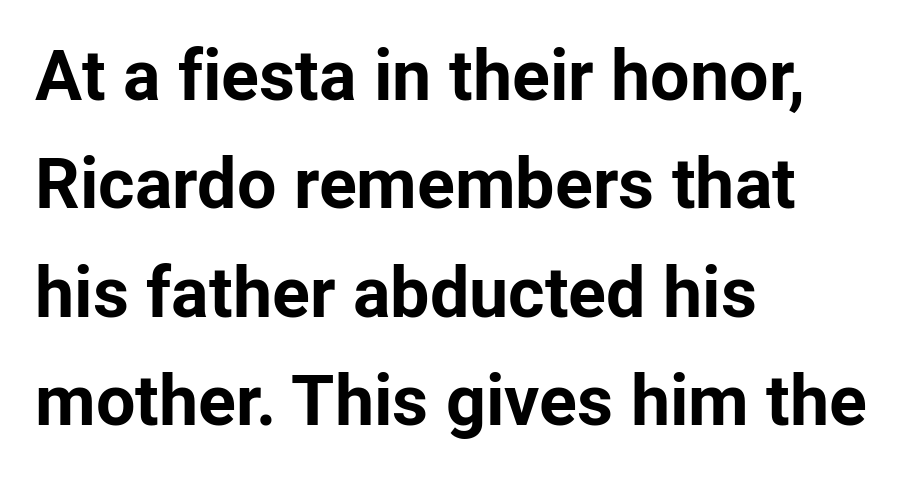
{"serif": "no", "italic": "no", "bold": "yes", "weight": "bold", "width": "normal", "stroke_contrast": "low", "x_height": "medium", "monospaced": "no", "underline": "no", "align": "left", "line_spacing": "normal", "line_spacing_ratio": 1.55, "letter_spacing": "normal", "letter_spacing_em": 0.0, "glyph_px": 70}
